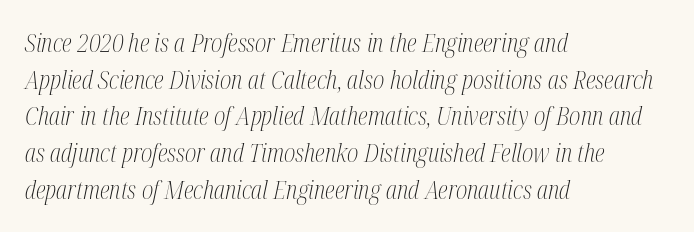
{"italic": "yes", "lean": "right", "slant_degrees": 12, "bold": "no", "underline": "no", "align": "left", "line_spacing": "normal", "line_spacing_ratio": 1.47, "letter_spacing": "normal", "letter_spacing_em": 0.0, "glyph_px": 25}
